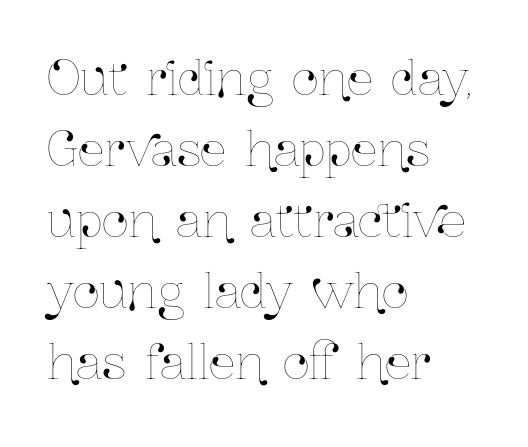
Q: Is the text italic (slanted)? A: No, it is upright.
Q: Is the text underlined? A: No.
Q: How is the paragraph aligned? A: Left-aligned.
Q: Is the spacing between letters normal or unusually wide? A: Normal.
Q: Is the spacing between lines tight, normal or loose? A: Normal.
Q: Width (condensed, normal, or wide)? A: Condensed.
Q: Stroke contrast? A: Low.
Q: x-height? A: Medium.
Q: Monospaced? A: No.
